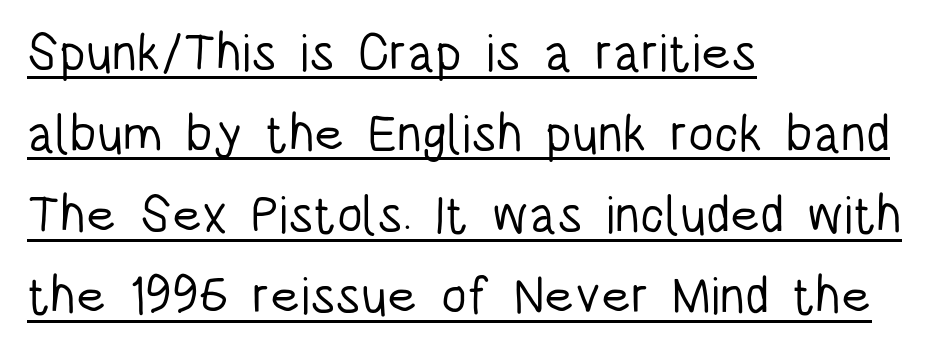
The image shows 52 px light, condensed sans-serif type, upright; set left-aligned, normal line spacing (1.56x), normal letter spacing, underlined; low stroke contrast and a large x-height.
